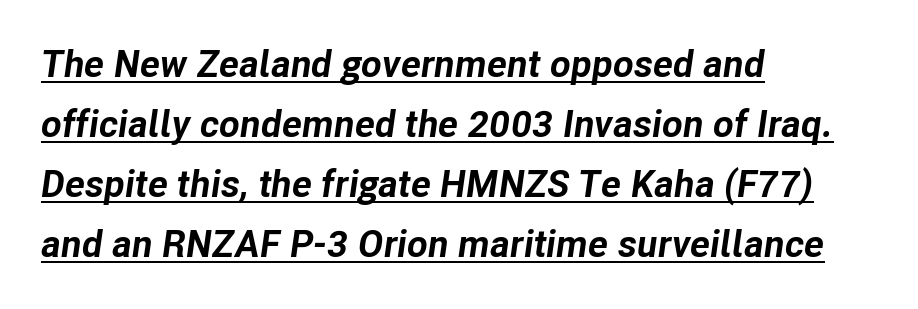
Q: Is the text bold? A: Yes.
Q: Is the text italic (slanted)? A: Yes, it leans right by about 8 degrees.
Q: Is the text underlined? A: Yes.
Q: How is the paragraph aligned? A: Left-aligned.
Q: Is the spacing between letters normal or unusually wide? A: Normal.
Q: Is the spacing between lines tight, normal or loose? A: Normal.
Q: Width (condensed, normal, or wide)? A: Normal.
Q: Stroke contrast? A: Low.
Q: x-height? A: Medium.
Q: Monospaced? A: No.
